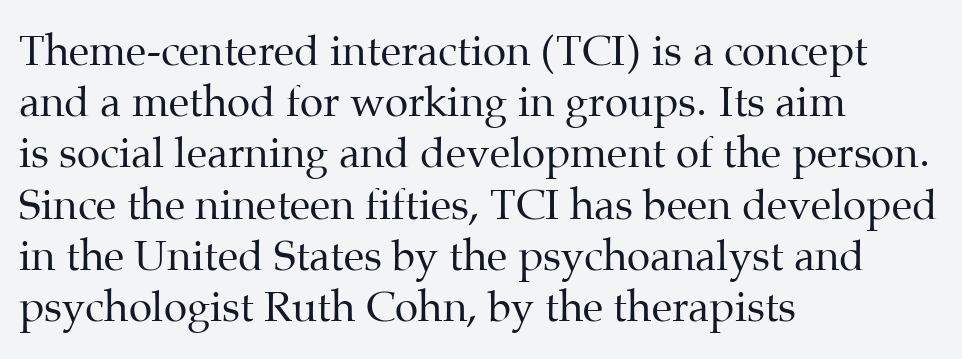
The letters advance in unequal steps, a hallmark of proportional type. Characters follow at the spacing the type designer built in. Clear beneath every line of the passage. Every stem runs plumb, perpendicular to the baseline.
